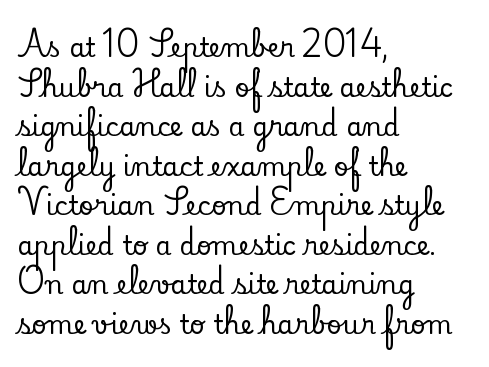
{"italic": "no", "underline": "no", "align": "left", "line_spacing": "normal", "line_spacing_ratio": 1.52, "letter_spacing": "normal", "letter_spacing_em": 0.0, "glyph_px": 26}
